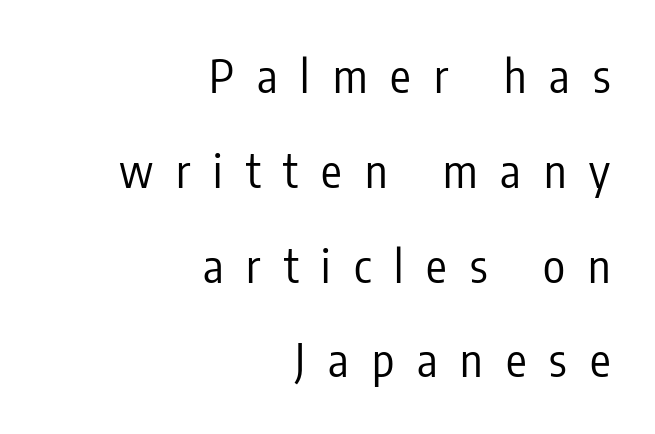
Plain, unruled lines of type. These lines stack with their right ends in a neat column. The passage shown is typeset with a sans-serif family. Do the characters align in a grid? No, the font is proportional.
